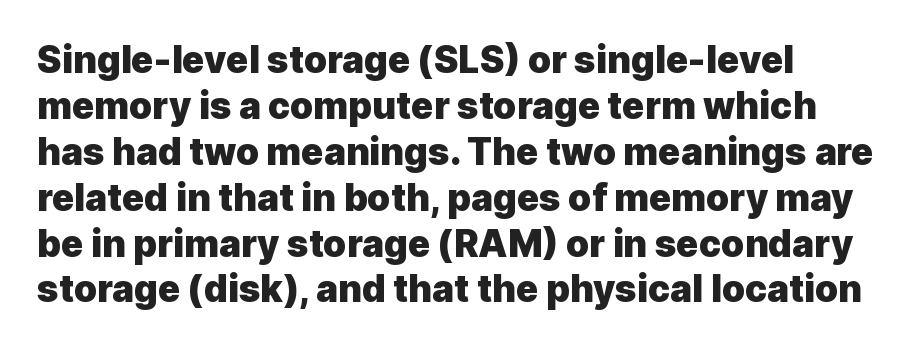
{"serif": "no", "italic": "no", "bold": "yes", "weight": "heavy", "width": "normal", "x_height": "medium", "monospaced": "no", "underline": "no", "align": "left", "line_spacing_ratio": 1.24, "letter_spacing": "normal", "letter_spacing_em": 0.0, "glyph_px": 37}
